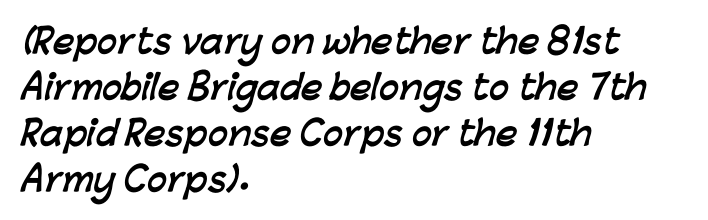
{"serif": "no", "bold": "yes", "weight": "semibold", "width": "normal", "stroke_contrast": "low", "x_height": "medium", "monospaced": "no", "underline": "no", "align": "left", "line_spacing": "normal", "line_spacing_ratio": 1.39, "letter_spacing": "normal", "letter_spacing_em": 0.0, "glyph_px": 33}
